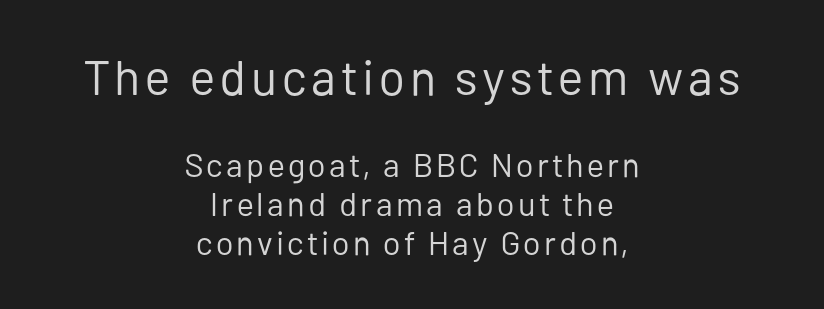
{"serif": "no", "italic": "no", "bold": "no", "weight": "regular", "width": "normal", "stroke_contrast": "low", "x_height": "medium", "monospaced": "no", "underline": "no", "align": "center", "line_spacing_ratio": 1.19, "larger_block": "first", "size_ratio": 1.48, "glyph_px": 49}
